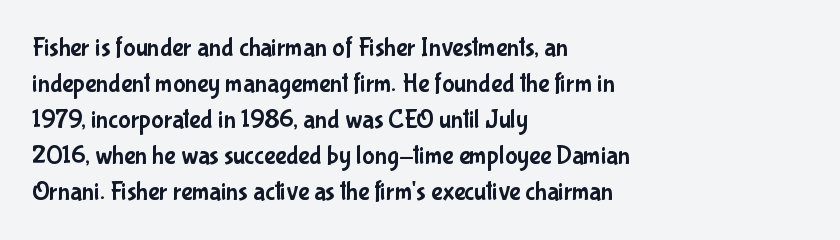
Q: Is the text italic (slanted)? A: No, it is upright.
Q: Is the text underlined? A: No.
Q: How is the paragraph aligned? A: Left-aligned.
Q: Is the spacing between letters normal or unusually wide? A: Normal.
Q: Is the spacing between lines tight, normal or loose? A: Normal.
